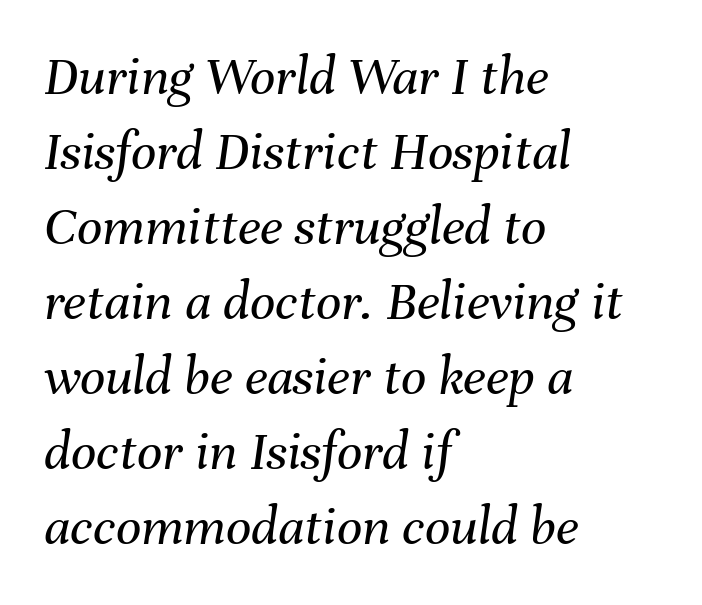
{"italic": "yes", "lean": "right", "slant_degrees": 8, "bold": "no", "weight": "regular", "width": "normal", "stroke_contrast": "medium", "x_height": "medium", "monospaced": "no", "underline": "no", "align": "left", "line_spacing": "normal", "line_spacing_ratio": 1.34, "letter_spacing": "normal", "letter_spacing_em": 0.0, "glyph_px": 56}
